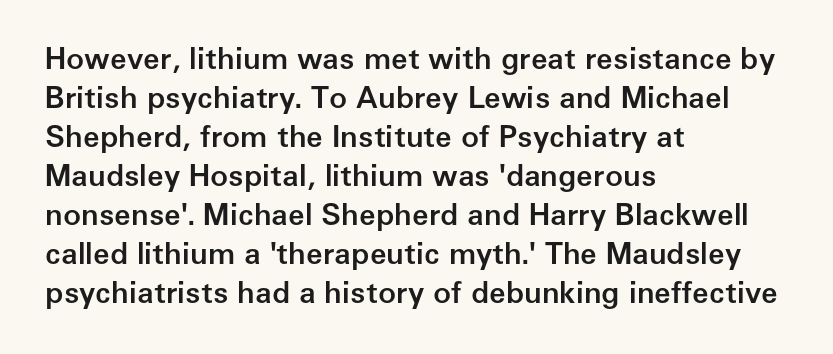
The font's upright variant was chosen for this text. Notice how descenders clear the ascenders below comfortably — that's standard leading. This rendering employs a face without finishing strokes, i.e., a sans-serif. The face used here is proportionally spaced, like ordinary book or web type. In terms of letterspacing, this is plain default setting.
